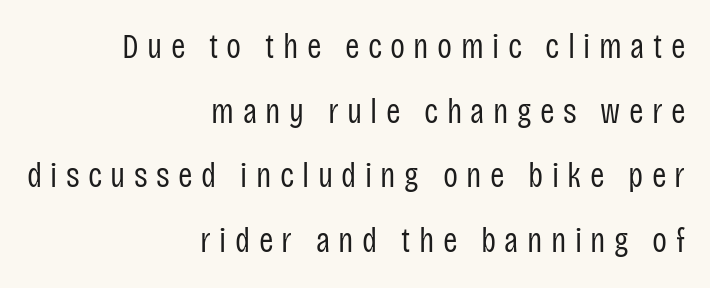
{"serif": "no", "italic": "no", "bold": "no", "weight": "regular", "width": "condensed", "stroke_contrast": "low", "x_height": "large", "monospaced": "no", "underline": "no", "align": "right", "line_spacing_ratio": 1.85, "letter_spacing": "wide", "letter_spacing_em": 0.24, "glyph_px": 35}
